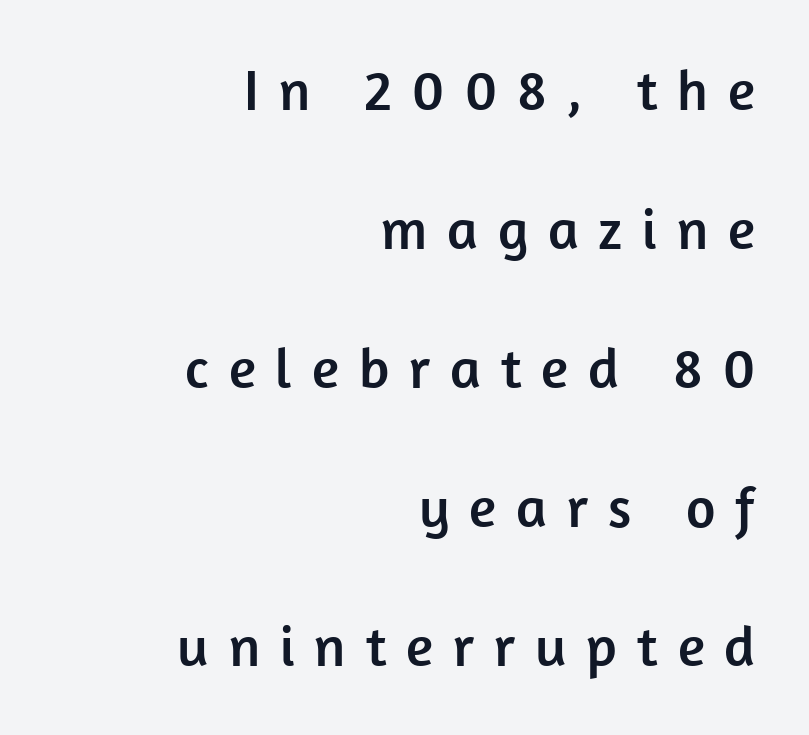
Q: Is the text italic (slanted)? A: No, it is upright.
Q: Is the typeface a serif or a sans-serif typeface? A: Sans-serif.
Q: Is the text underlined? A: No.
Q: How is the paragraph aligned? A: Right-aligned.
Q: Is the spacing between letters normal or unusually wide? A: Unusually wide.
Q: Is the spacing between lines tight, normal or loose? A: Loose.
Q: Width (condensed, normal, or wide)? A: Normal.
Q: Stroke contrast? A: Low.
Q: x-height? A: Medium.
Q: Monospaced? A: No.
